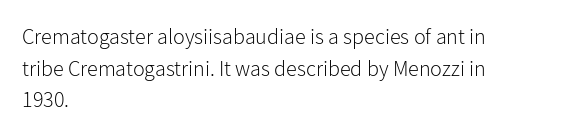
{"italic": "no", "bold": "no", "underline": "no", "align": "left", "line_spacing": "normal", "line_spacing_ratio": 1.44, "letter_spacing": "normal", "letter_spacing_em": 0.0, "glyph_px": 22}
